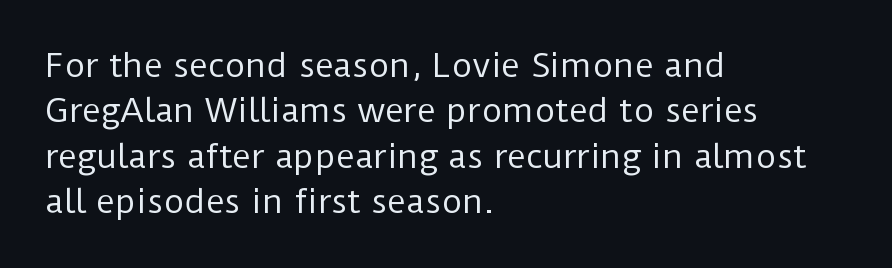
Q: Is the text bold? A: No.
Q: Is the text italic (slanted)? A: No, it is upright.
Q: Is the typeface a serif or a sans-serif typeface? A: Sans-serif.
Q: Is the text underlined? A: No.
Q: How is the paragraph aligned? A: Left-aligned.
Q: Is the spacing between letters normal or unusually wide? A: Normal.
Q: Is the spacing between lines tight, normal or loose? A: Normal.
Q: Width (condensed, normal, or wide)? A: Normal.
Q: Stroke contrast? A: Low.
Q: x-height? A: Medium.
Q: Monospaced? A: No.
